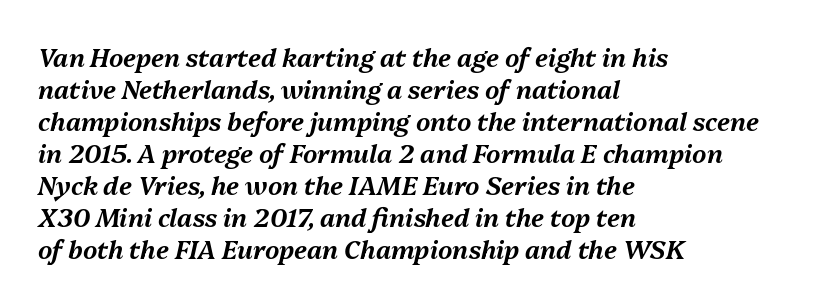
Q: Is the text italic (slanted)? A: Yes, it leans right by about 13 degrees.
Q: Is the text underlined? A: No.
Q: How is the paragraph aligned? A: Left-aligned.
Q: Is the spacing between letters normal or unusually wide? A: Normal.
Q: Is the spacing between lines tight, normal or loose? A: Normal.
